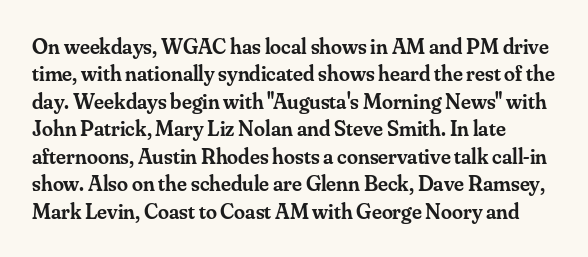
{"italic": "no", "bold": "semi", "underline": "no", "line_spacing": "normal", "line_spacing_ratio": 1.25, "letter_spacing": "normal", "letter_spacing_em": 0.0, "glyph_px": 22}
